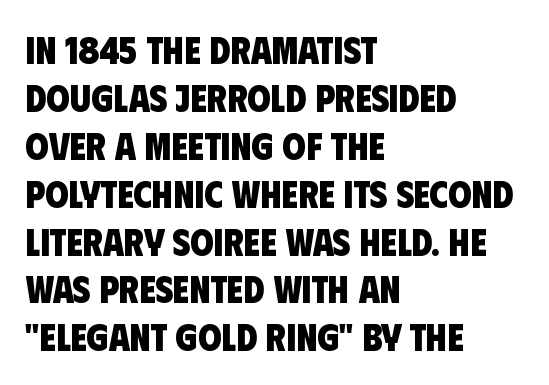
The image shows 38 px heavy, condensed sans-serif type; set left-aligned, normal line spacing (1.26x), normal letter spacing, not underlined; low stroke contrast and a large x-height.
